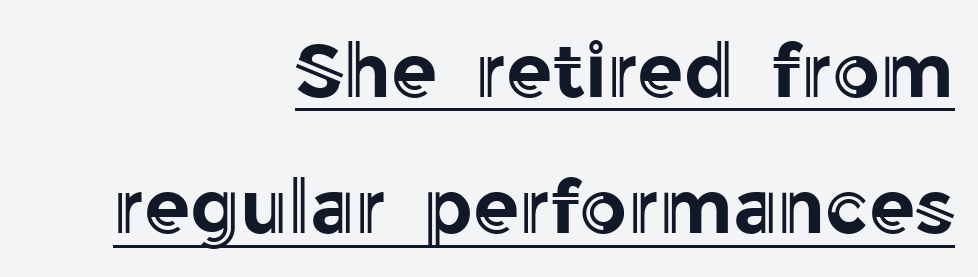
The image shows 75 px text type, upright; set right-aligned, line spacing 1.82x, normal letter spacing, underlined; a medium x-height.
